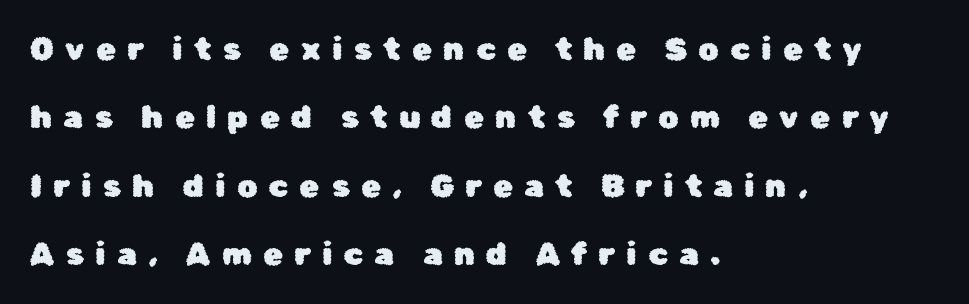
The image shows 32 px sans-serif type, upright; set left-aligned, loose line spacing (2.14x), unusually wide letter spacing (+0.35 em), not underlined; low stroke contrast and a medium x-height.
